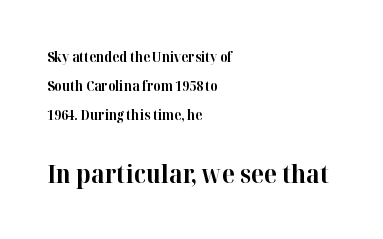
Q: Is the text bold? A: Yes.
Q: Is the text italic (slanted)? A: No, it is upright.
Q: Is the text underlined? A: No.
Q: How is the paragraph aligned? A: Left-aligned.
Q: Is the spacing between letters normal or unusually wide? A: Normal.
Q: Is the spacing between lines tight, normal or loose? A: Loose.
Q: Which block of text is set in a larger size, the first (top) or the second (bottom)? A: The second (bottom) one.
